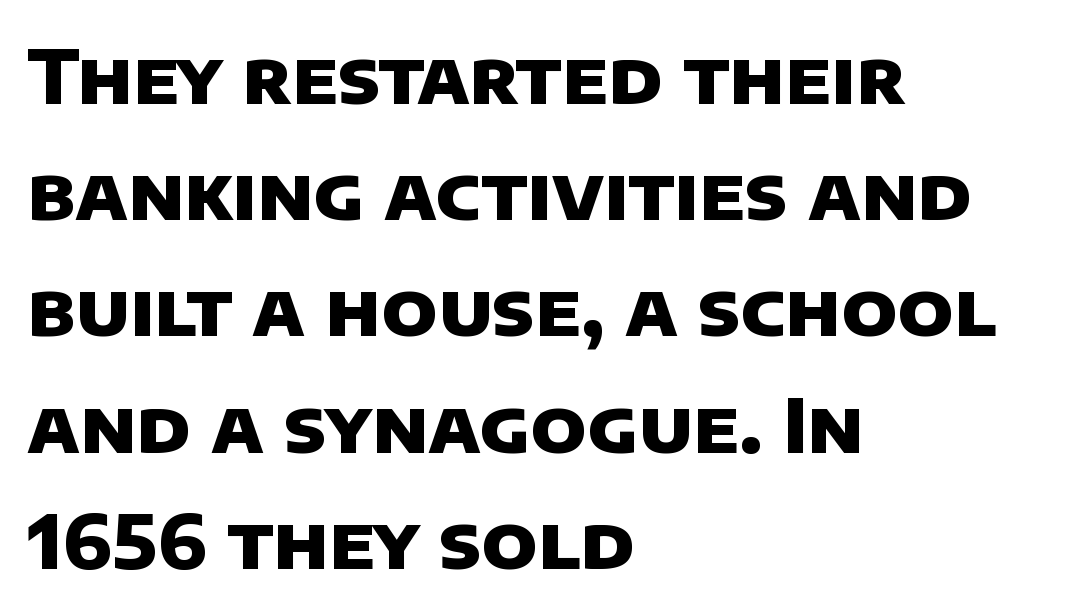
The image shows 74 px heavy sans-serif type; set left-aligned, normal line spacing (1.57x), normal letter spacing, not underlined; low stroke contrast and a large x-height.
